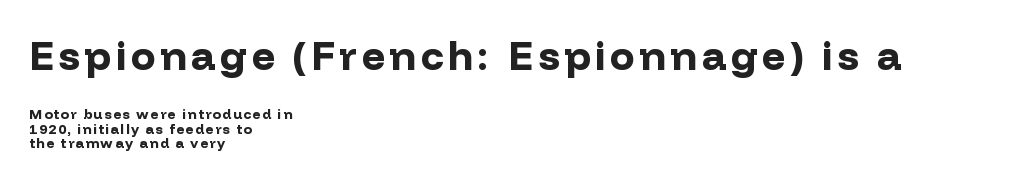
The face used here is proportionally spaced, like ordinary book or web type. The font is running at its bold setting. This sample is left-justified, so line endings fall wherever the words run out. Scale decreases going downward across the two blocks. The lines are packed closely together with very little leading.
